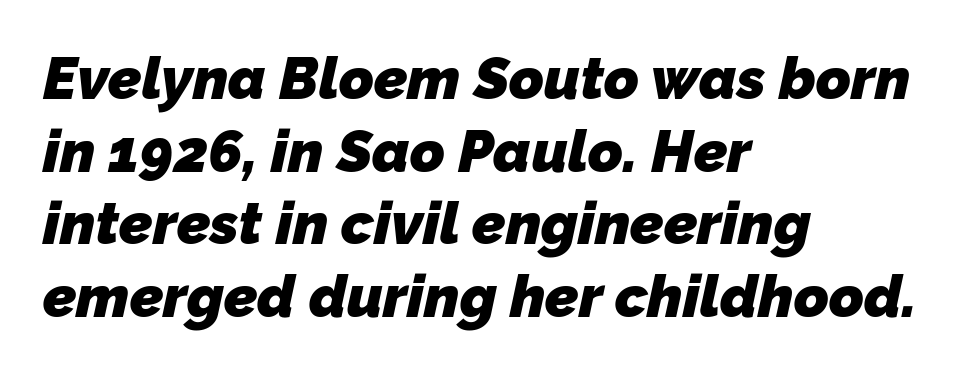
Q: Is the text bold? A: Yes.
Q: Is the typeface a serif or a sans-serif typeface? A: Sans-serif.
Q: Is the text underlined? A: No.
Q: How is the paragraph aligned? A: Left-aligned.
Q: Is the spacing between letters normal or unusually wide? A: Normal.
Q: Width (condensed, normal, or wide)? A: Normal.
Q: Stroke contrast? A: Low.
Q: x-height? A: Medium.
Q: Monospaced? A: No.
